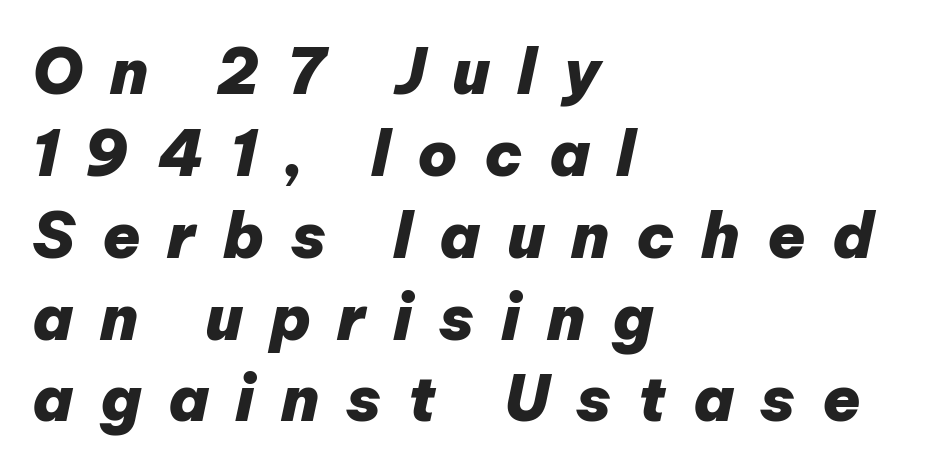
Normally led — the rows are evenly, conventionally spaced. Rule under the text: the space is simply empty. Students, note that the glyphs here are deliberately spaced far apart. The whole block is typeset with a tilt. Think of a printed novel: that variable character pitch is what you see here.
